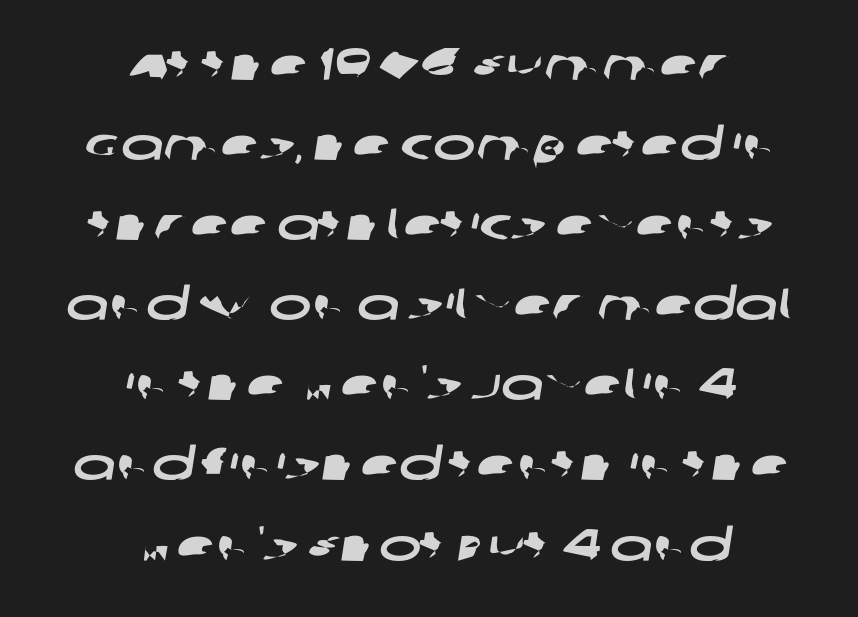
The image shows 45 px wide sans-serif type; set centered, line spacing 1.78x, normal letter spacing, not underlined; low stroke contrast and a large x-height.
